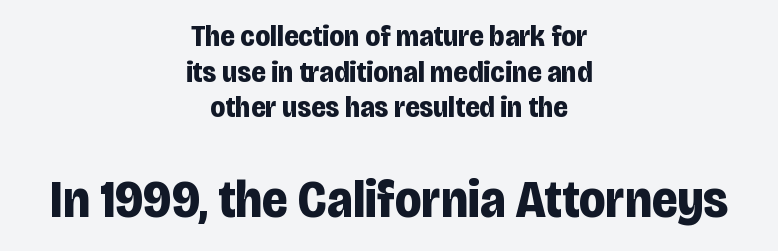
{"serif": "no", "italic": "no", "bold": "yes", "weight": "bold", "width": "condensed", "stroke_contrast": "low", "x_height": "large", "monospaced": "no", "underline": "no", "align": "center", "line_spacing_ratio": 1.19, "letter_spacing": "normal", "letter_spacing_em": 0.0, "larger_block": "second", "size_ratio": 1.77, "glyph_px": 53}
